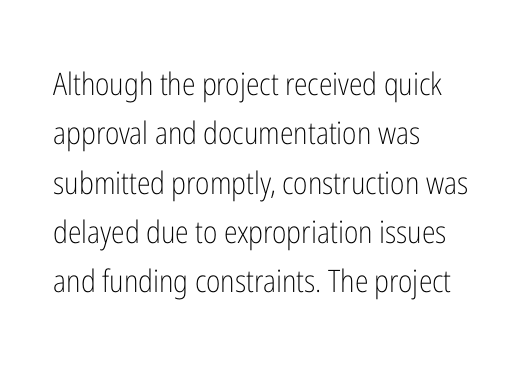
The image shows 31 px light, condensed sans-serif type, upright; set left-aligned, normal line spacing (1.59x), normal letter spacing, not underlined; low stroke contrast and a medium x-height.
